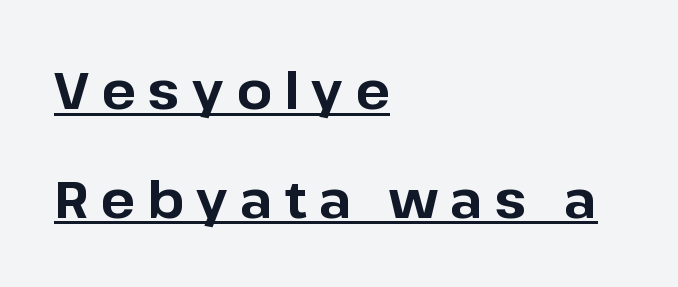
Q: Is the text bold? A: Yes.
Q: Is the text italic (slanted)? A: No, it is upright.
Q: Is the typeface a serif or a sans-serif typeface? A: Sans-serif.
Q: Is the text underlined? A: Yes.
Q: How is the paragraph aligned? A: Left-aligned.
Q: Is the spacing between letters normal or unusually wide? A: Unusually wide.
Q: Is the spacing between lines tight, normal or loose? A: Loose.
Q: Width (condensed, normal, or wide)? A: Normal.
Q: Stroke contrast? A: Low.
Q: x-height? A: Medium.
Q: Monospaced? A: No.
